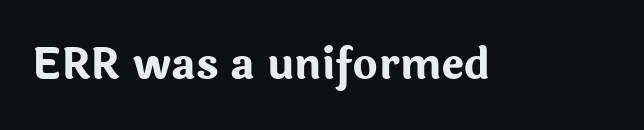
{"serif": "no", "italic": "no", "bold": "yes", "weight": "bold", "width": "normal", "stroke_contrast": "low", "x_height": "medium", "monospaced": "no", "underline": "no", "letter_spacing": "normal", "letter_spacing_em": 0.0, "glyph_px": 43}
